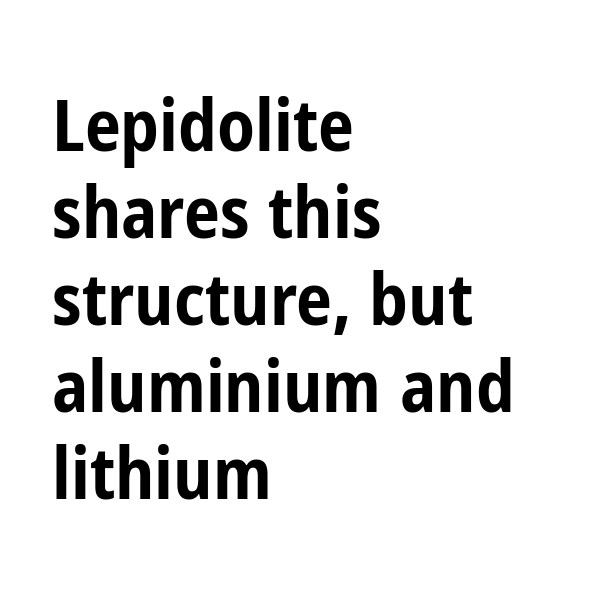
{"serif": "no", "italic": "no", "bold": "yes", "weight": "bold", "width": "condensed", "stroke_contrast": "low", "x_height": "medium", "monospaced": "no", "underline": "no", "align": "left", "line_spacing_ratio": 1.21, "letter_spacing": "normal", "letter_spacing_em": 0.0, "glyph_px": 72}
